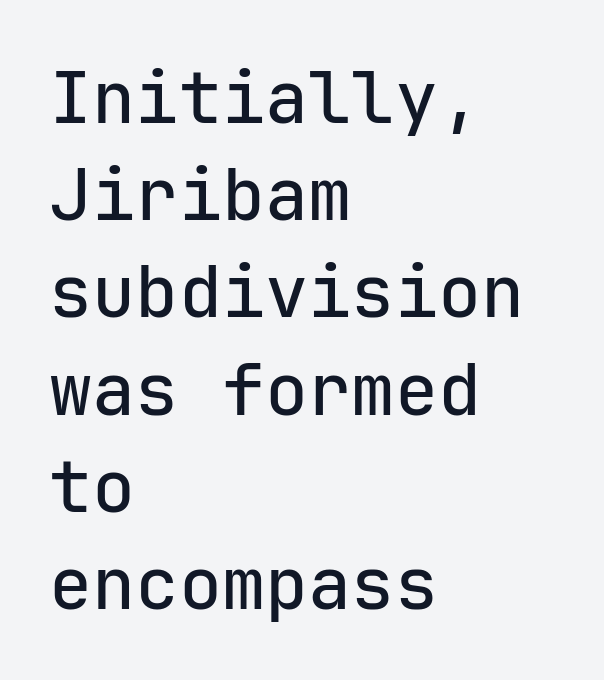
A typesetter would call this zero additional tracking. Just letters on the line, the space beneath them empty. These lines are rendered in a fixed-pitch font. Notice how descenders clear the ascenders below comfortably — that's standard leading.
